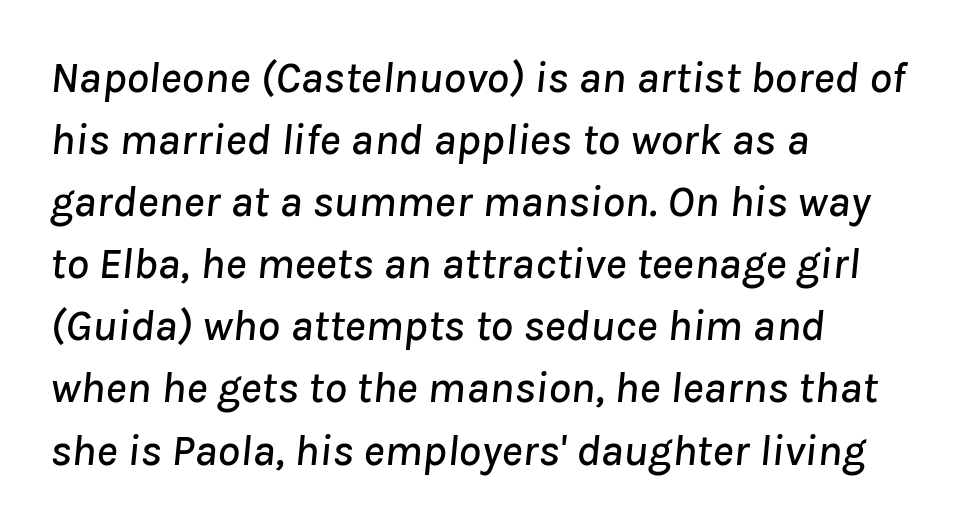
Q: Is the text italic (slanted)? A: Yes, it leans right by about 8 degrees.
Q: Is the text underlined? A: No.
Q: How is the paragraph aligned? A: Left-aligned.
Q: Is the spacing between letters normal or unusually wide? A: Normal.
Q: Is the spacing between lines tight, normal or loose? A: Normal.
Q: Width (condensed, normal, or wide)? A: Normal.
Q: Stroke contrast? A: Low.
Q: x-height? A: Medium.
Q: Monospaced? A: No.
